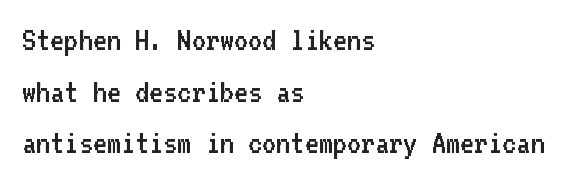
{"serif": "no", "italic": "no", "bold": "no", "weight": "regular", "width": "normal", "stroke_contrast": "low", "x_height": "medium", "monospaced": "yes", "underline": "no", "align": "left", "line_spacing": "normal", "line_spacing_ratio": 1.52, "letter_spacing": "normal", "letter_spacing_em": 0.0, "glyph_px": 34}
